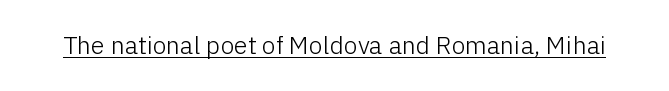
{"italic": "no", "bold": "no", "underline": "yes", "letter_spacing": "normal", "letter_spacing_em": 0.0, "glyph_px": 25}
